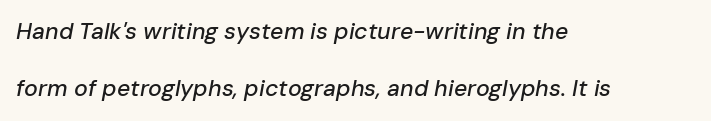
{"italic": "yes", "lean": "right", "slant_degrees": 10, "underline": "no", "align": "left", "line_spacing": "loose", "line_spacing_ratio": 2.48, "letter_spacing": "normal", "letter_spacing_em": 0.0, "glyph_px": 23}
